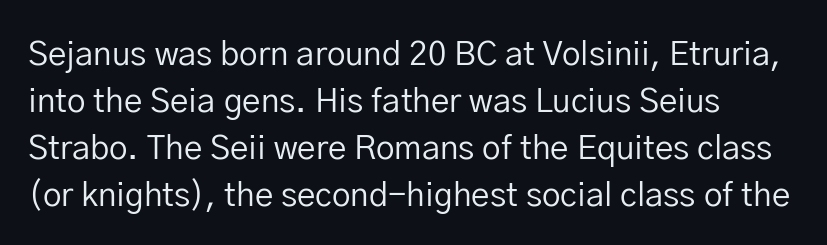
The image shows 33 px regular-weight sans-serif type, upright; set left-aligned, normal line spacing (1.42x), normal letter spacing, not underlined; low stroke contrast and a medium x-height.
